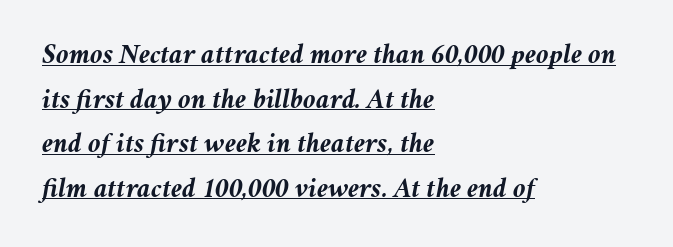
Decoration check: the copy is underlined. I'd describe the lettering as bold — thick and assertive. The glyphs look as if they've been sheared to an angle. A classic flush-left, rag-right setting is used for this passage. How are the letters spaced? Ordinarily, with no added tracking.
